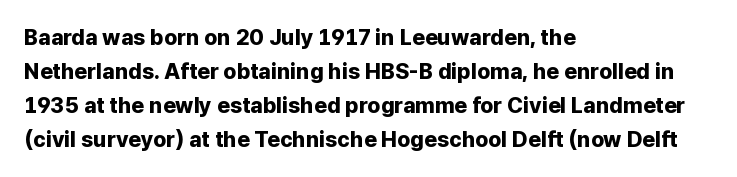
The image shows 22 px bold type, upright; set left-aligned, normal line spacing (1.54x), normal letter spacing, not underlined.
